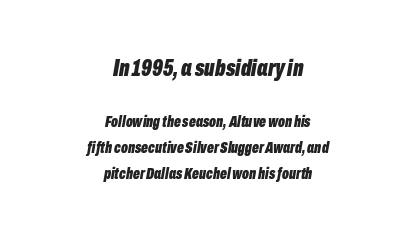
The upper block of text is set noticeably larger than the block beneath it. The rag falls on both sides of this text block equally. The type is set solid horizontally, with unmodified tracking. Would a proofreader flag this as italicized? Yes. The space directly below the letters is spotless.
